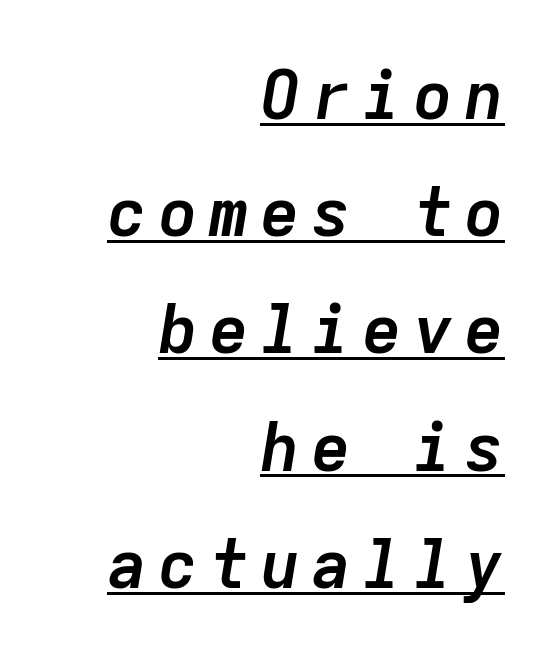
Q: Is the text bold? A: Yes.
Q: Is the text italic (slanted)? A: Yes, it leans right by about 9 degrees.
Q: Is the text underlined? A: Yes.
Q: How is the paragraph aligned? A: Right-aligned.
Q: Width (condensed, normal, or wide)? A: Normal.
Q: Stroke contrast? A: Low.
Q: x-height? A: Medium.
Q: Monospaced? A: Yes.
